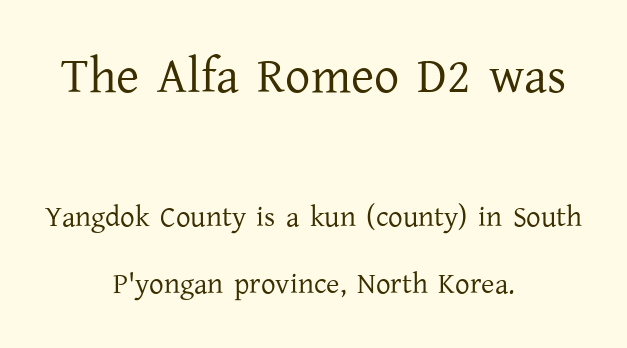
What's the leading like? Stretched, with rows far apart. Type size steps down from the first block to the second. The rendering keeps characters at their native spacing. Unlike italic type, these characters show no tilt at all.
